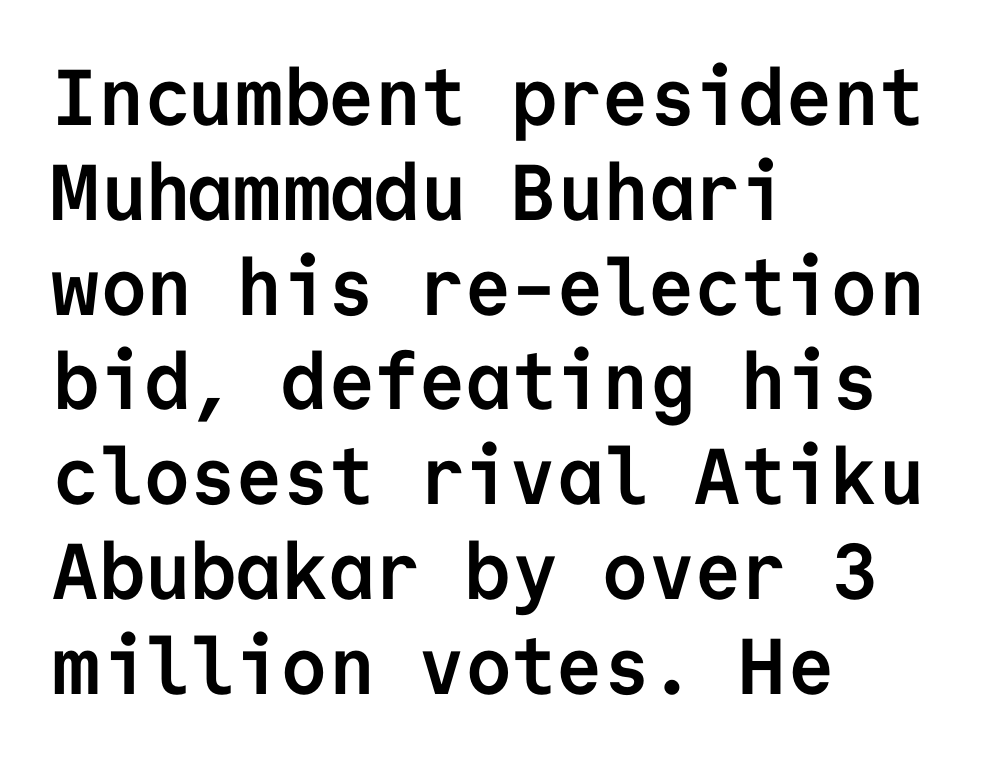
The image shows 79 px semibold sans-serif type, upright, monospaced; set left-aligned, line spacing 1.2x, normal letter spacing, not underlined; low stroke contrast and a medium x-height.
